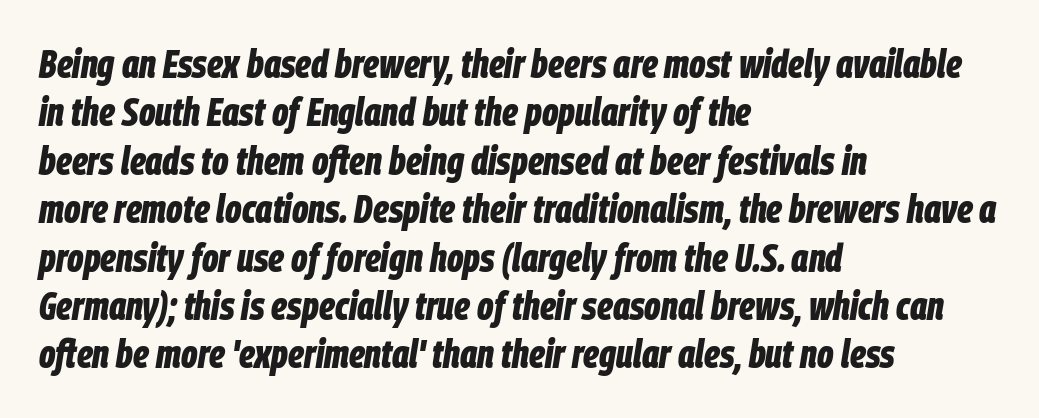
Q: Is the text bold? A: Yes.
Q: Is the text italic (slanted)? A: Yes, it leans right by about 9 degrees.
Q: Is the text underlined? A: No.
Q: How is the paragraph aligned? A: Left-aligned.
Q: Is the spacing between letters normal or unusually wide? A: Normal.
Q: Width (condensed, normal, or wide)? A: Condensed.
Q: Stroke contrast? A: Low.
Q: x-height? A: Large.
Q: Monospaced? A: No.
